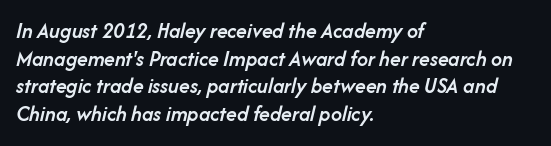
Caption: standard tracking, unaltered. The setting favours the left margin, as ordinary paragraphs usually do. The typography opts for an oblique posture over an upright one. A bit beefed up — I'd call it semibold rather than bold. Lines of text with bare space underneath.
